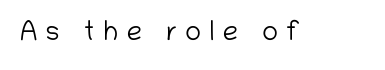
The image shows 27 px text type, upright; set unusually wide letter spacing (+0.31 em), not underlined.
